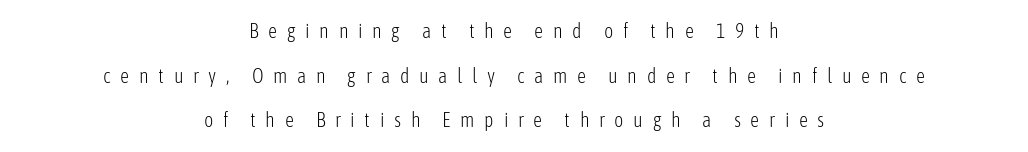
The image shows 20 px text type, upright; set centered, loose line spacing (2.23x), unusually wide letter spacing (+0.48 em), not underlined.
